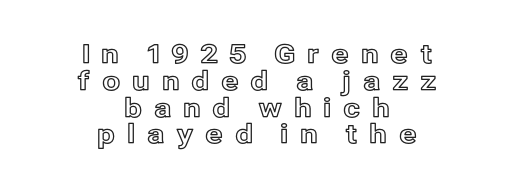
The image shows 26 px text type, upright; set centered, tight line spacing (1.03x), unusually wide letter spacing (+0.44 em), not underlined.
